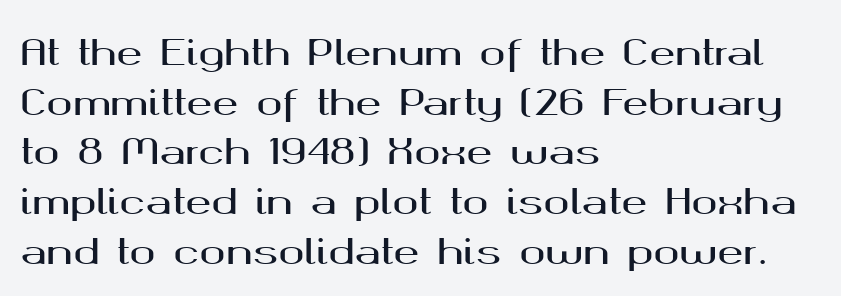
Letterform terminals end flat and unadorned throughout the passage. Horizontal alignment here is leftward, the default for most running prose. The axis of the letterforms is exactly vertical. The vertical gap from one line to the next is medium. The rendering uses natural spacing where letterforms have individual widths.
